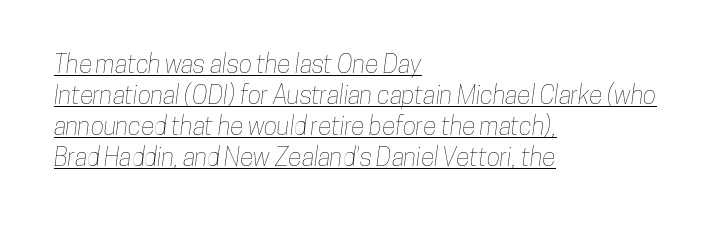
Q: Is the text underlined? A: Yes.
Q: How is the paragraph aligned? A: Left-aligned.
Q: Is the spacing between letters normal or unusually wide? A: Normal.
